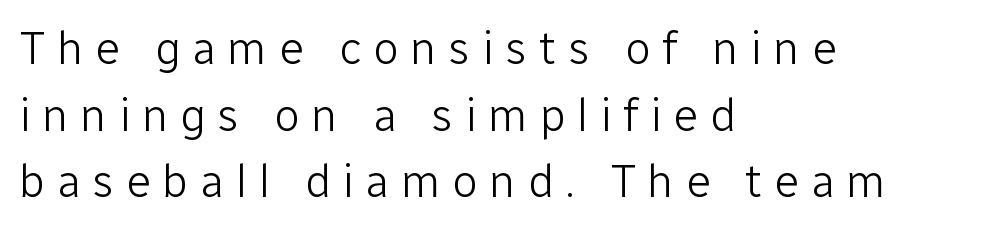
Baseline-to-baseline distance is the conventional proportion of letter height. Short and long lines alike share a common starting point at left. Italic? Not at all — the glyphs are vertical. A sans-serif font was chosen for this passage. The characters are drawn with everyday or finer stroke widths.
